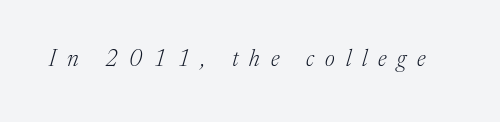
{"italic": "yes", "lean": "right", "slant_degrees": 17, "bold": "no", "underline": "no", "letter_spacing": "wide", "letter_spacing_em": 0.47, "glyph_px": 23}
